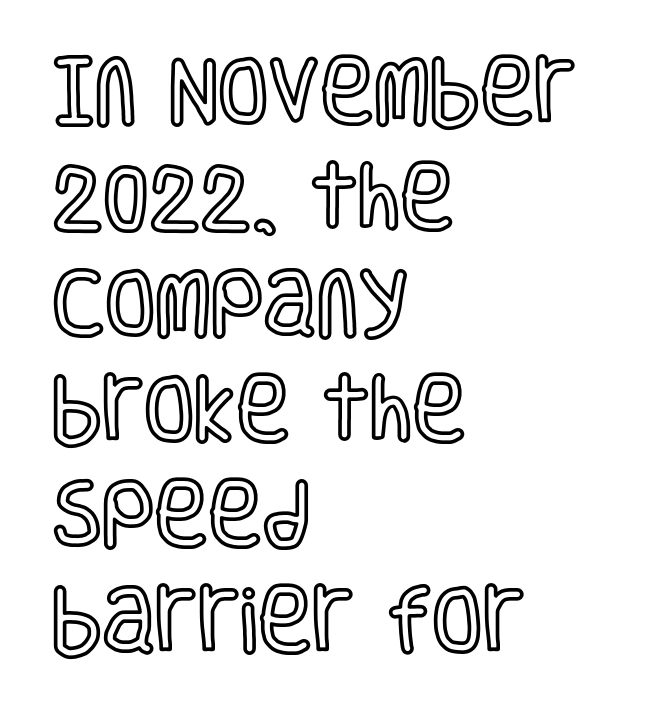
{"italic": "no", "width": "condensed", "x_height": "large", "monospaced": "no", "underline": "no", "align": "left", "line_spacing": "normal", "line_spacing_ratio": 1.45, "letter_spacing": "normal", "letter_spacing_em": 0.0, "glyph_px": 73}
